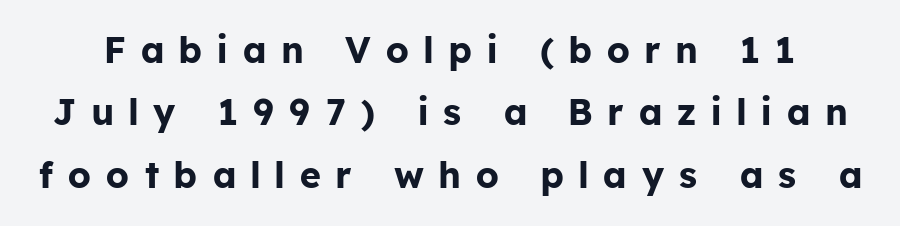
You could not count columns in this text — the font is proportionally spaced. Weight: bold. If you drew a line through each stem, it would be perfectly vertical. Honestly, there is no underline to notice here at all.
